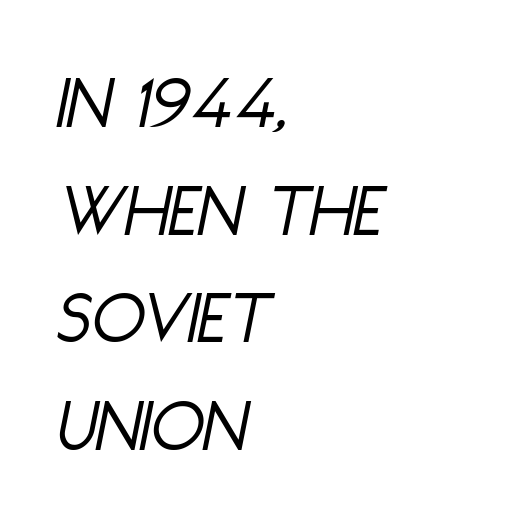
All the whitespace from short lines collects on the right. Summary of weight: not heavy and not bold. Plain, unruled lines of type. Style check: oblique.
